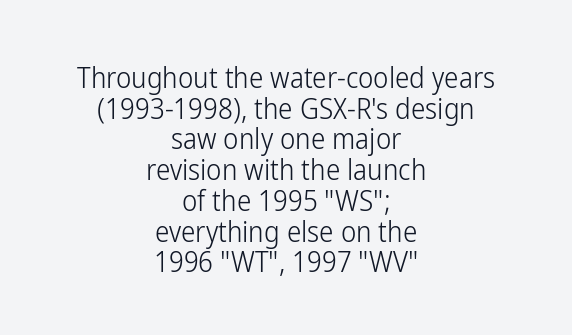
The image shows 29 px light, condensed sans-serif type, upright; set centered, tight line spacing (1.06x), normal letter spacing, not underlined; low stroke contrast and a medium x-height.
